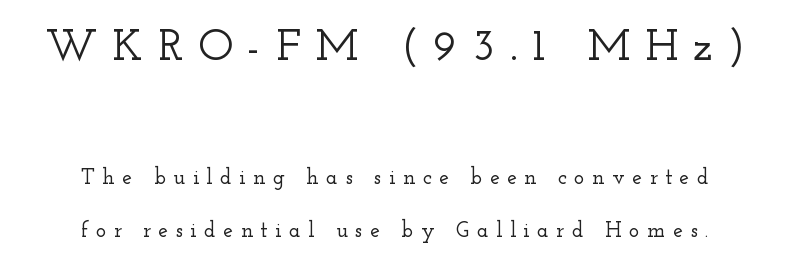
Q: Is the text italic (slanted)? A: No, it is upright.
Q: Is the typeface a serif or a sans-serif typeface? A: Serif.
Q: Is the text underlined? A: No.
Q: Is the spacing between letters normal or unusually wide? A: Unusually wide.
Q: Is the spacing between lines tight, normal or loose? A: Loose.
Q: Which block of text is set in a larger size, the first (top) or the second (bottom)? A: The first (top) one.
Q: Width (condensed, normal, or wide)? A: Wide.
Q: Stroke contrast? A: Low.
Q: x-height? A: Small.
Q: Monospaced? A: No.
